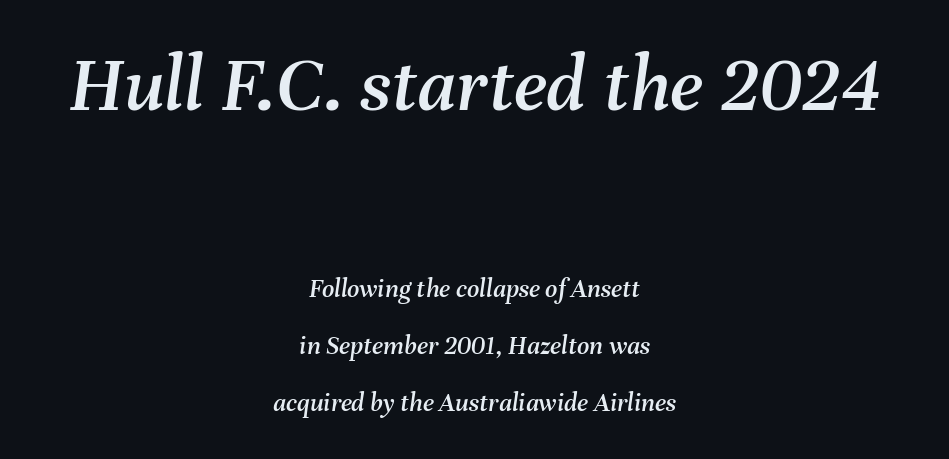
The image shows 80 px text type, italic (leaning right); set centered, loose line spacing (2.12x), normal letter spacing, not underlined; the first (top) block is 2.96x larger; medium stroke contrast and a medium x-height.
